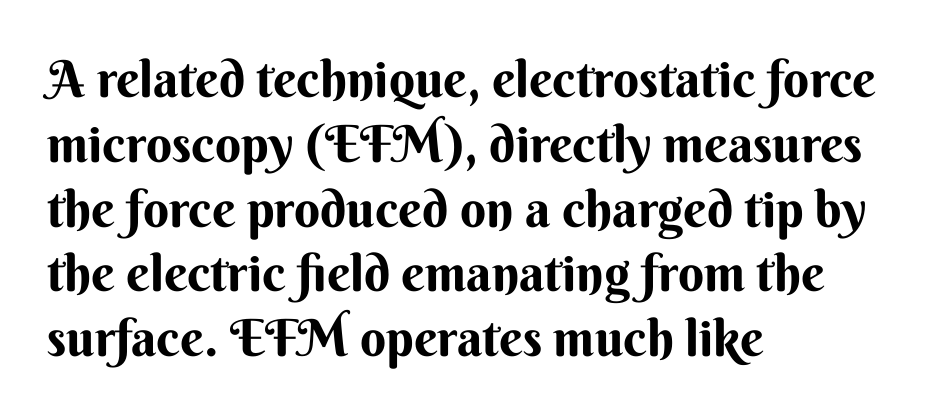
Q: Is the text bold? A: Yes.
Q: Is the text italic (slanted)? A: No, it is upright.
Q: Is the typeface a serif or a sans-serif typeface? A: Sans-serif.
Q: Is the text underlined? A: No.
Q: How is the paragraph aligned? A: Left-aligned.
Q: Is the spacing between letters normal or unusually wide? A: Normal.
Q: Is the spacing between lines tight, normal or loose? A: Normal.
Q: Width (condensed, normal, or wide)? A: Normal.
Q: Stroke contrast? A: Medium.
Q: x-height? A: Small.
Q: Monospaced? A: No.
